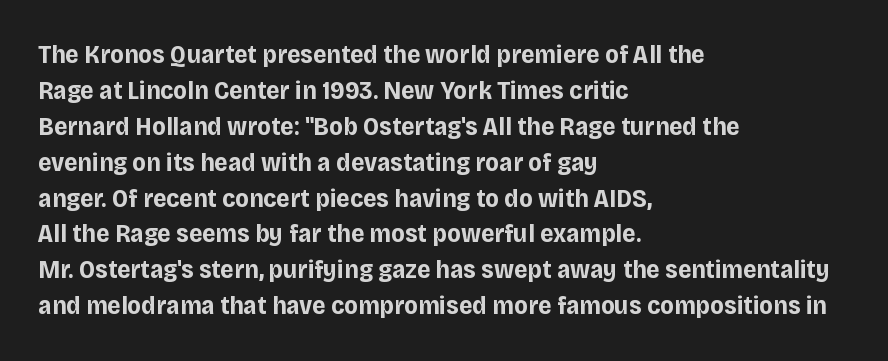
Q: Is the text bold? A: Yes.
Q: Is the text italic (slanted)? A: No, it is upright.
Q: Is the text underlined? A: No.
Q: How is the paragraph aligned? A: Left-aligned.
Q: Is the spacing between letters normal or unusually wide? A: Normal.
Q: Is the spacing between lines tight, normal or loose? A: Normal.
